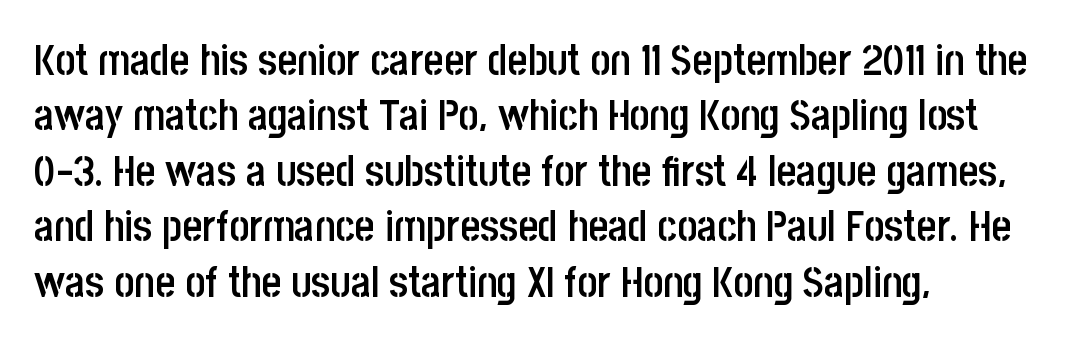
The image shows 43 px semibold, condensed sans-serif type, upright; set left-aligned, normal line spacing (1.29x), normal letter spacing, not underlined; low stroke contrast and a large x-height.
